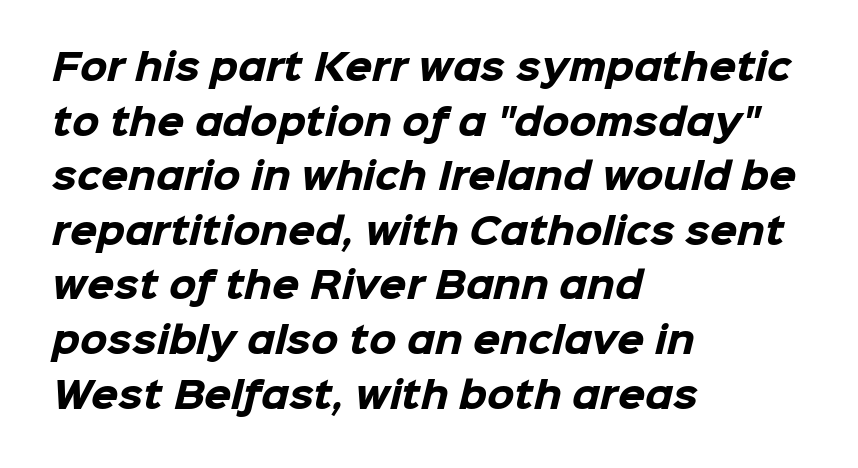
The image shows 35 px heavy sans-serif type; set left-aligned, normal line spacing (1.56x), normal letter spacing, not underlined; low stroke contrast and a medium x-height.
